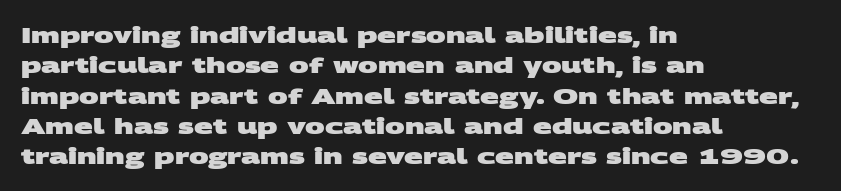
Q: Is the text bold? A: Yes.
Q: Is the text underlined? A: No.
Q: How is the paragraph aligned? A: Left-aligned.
Q: Is the spacing between letters normal or unusually wide? A: Normal.
Q: Is the spacing between lines tight, normal or loose? A: Normal.
